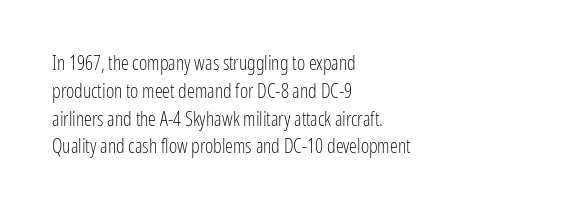
Nothing heavy about these letters — not bold at all. Compared with a centered layout, this one pins lines to the left instead. Spacing between characters is what you'd get straight out of the box. Posture: vertical. Anything drawn beneath the words? Only blank space.
